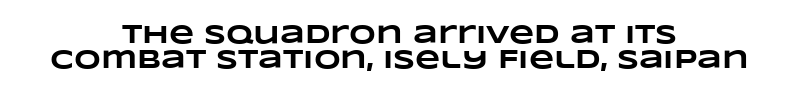
{"bold": "yes", "underline": "no", "align": "center", "line_spacing": "tight", "line_spacing_ratio": 0.96, "letter_spacing": "normal", "letter_spacing_em": 0.0, "glyph_px": 26}
